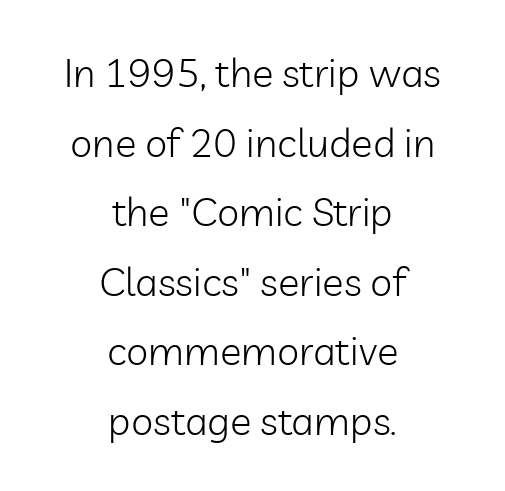
Words float on clear page, feet unadorned. Characters remain perfectly vertical along every line. Horizontally, the lines are justified to the midpoint only. Each letter keeps its own natural width here, so spacing adapts to shape. Unlike a traditional serif, this face leaves its strokes unadorned.
